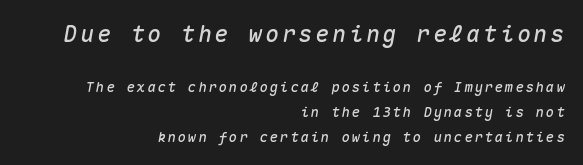
Yep, that's italic — everything's leaning. Words float on clear page, feet unadorned. Horizontal alignment here is rightward, an uncommon choice for prose. Which chunk is bigger? The first one — the top block dwarfs the bottom.
